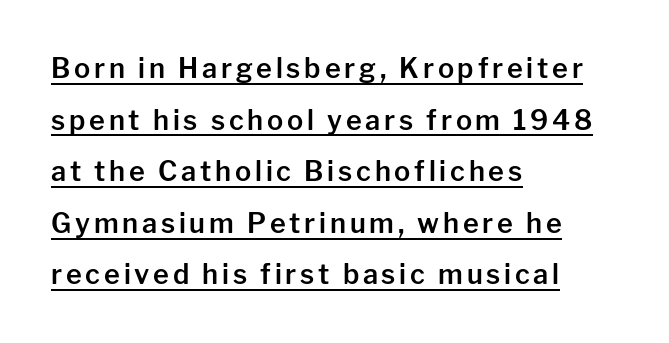
Ordinary non-slanted type is in use. Does a line run under the words? Yes, clearly. Vertically, the passage feels expansive, rows floating well apart. This rendering uses left alignment, leaving the right contour irregular.
